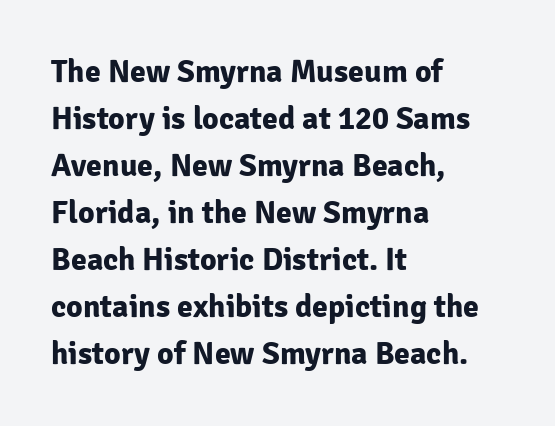
The image shows 32 px bold sans-serif type, upright; set left-aligned, normal line spacing (1.47x), normal letter spacing, not underlined; low stroke contrast and a medium x-height.
